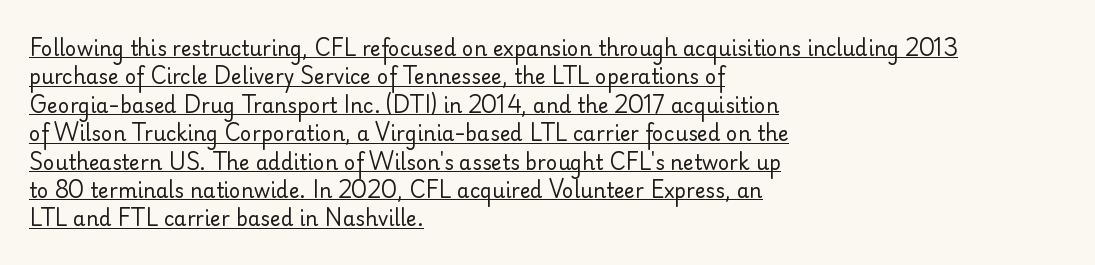
Baseline-to-baseline distance is the conventional proportion of letter height. Glyph-to-glyph distance matches everyday printed text. Typeset ragged right — the left edge is the straight one. These characters rest on top of a visible drawn line.
